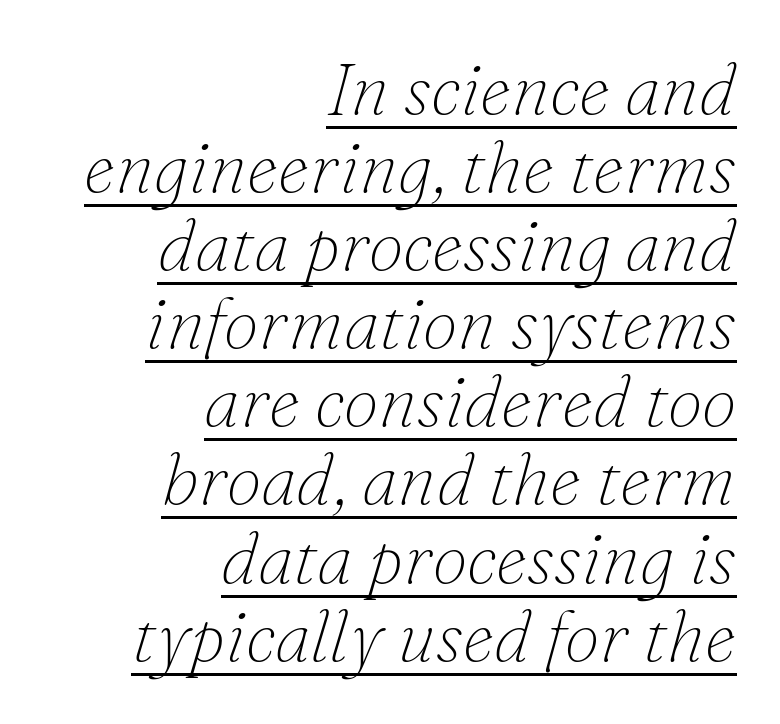
{"serif": "yes", "italic": "yes", "lean": "right", "slant_degrees": 16, "bold": "no", "weight": "thin", "width": "normal", "stroke_contrast": "low", "x_height": "small", "monospaced": "no", "underline": "yes", "align": "right", "line_spacing": "tight", "line_spacing_ratio": 1.1, "letter_spacing": "normal", "letter_spacing_em": 0.0, "glyph_px": 71}
